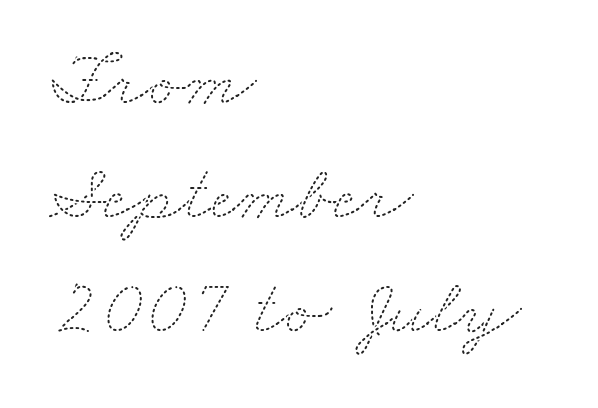
The image shows 79 px thin, wide type; set left-aligned, normal line spacing (1.44x), normal letter spacing, not underlined; medium stroke contrast and a small x-height.
